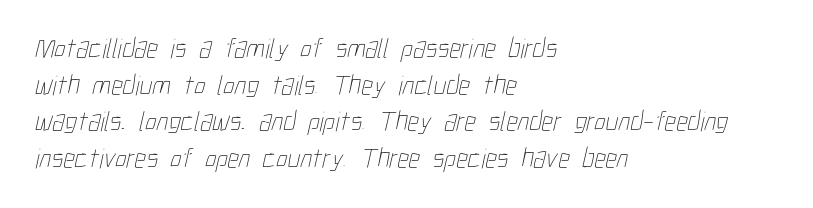
The image shows 28 px thin, condensed type; set left-aligned, normal line spacing (1.31x), normal letter spacing, not underlined; low stroke contrast and a medium x-height.
